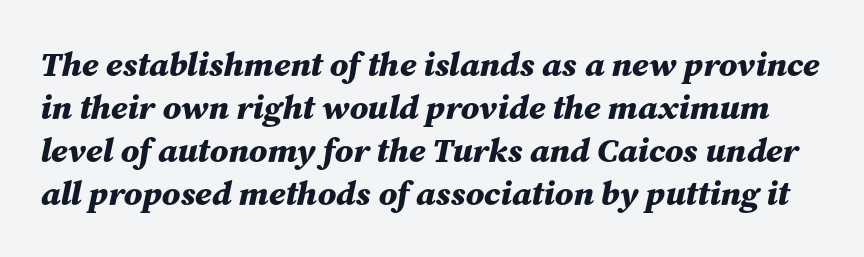
Q: Is the text bold? A: Yes.
Q: Is the text italic (slanted)? A: Yes, it leans right by about 12 degrees.
Q: Is the text underlined? A: No.
Q: Is the spacing between letters normal or unusually wide? A: Normal.
Q: Is the spacing between lines tight, normal or loose? A: Normal.
Q: Width (condensed, normal, or wide)? A: Normal.
Q: Stroke contrast? A: Medium.
Q: x-height? A: Medium.
Q: Monospaced? A: No.
